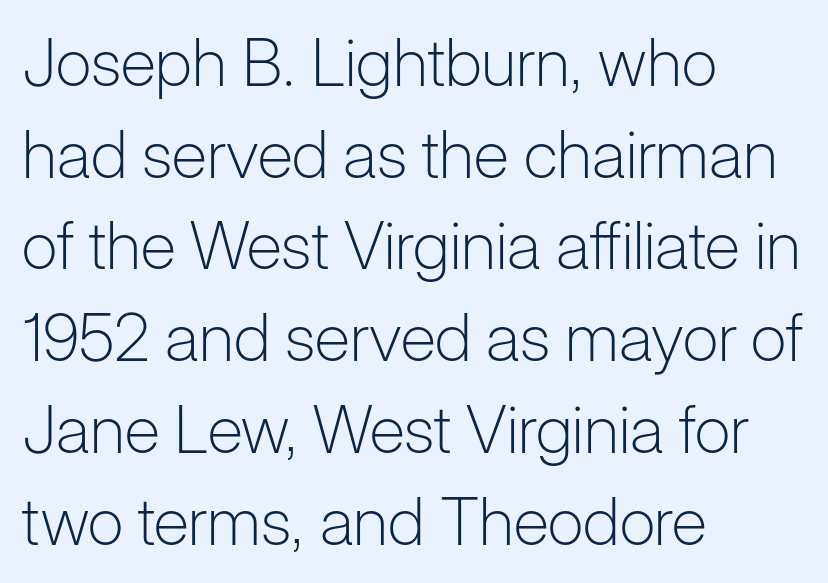
{"serif": "no", "italic": "no", "bold": "no", "weight": "light", "width": "normal", "stroke_contrast": "low", "x_height": "medium", "monospaced": "no", "underline": "no", "align": "left", "line_spacing": "normal", "line_spacing_ratio": 1.39, "letter_spacing": "normal", "letter_spacing_em": 0.0, "glyph_px": 66}
